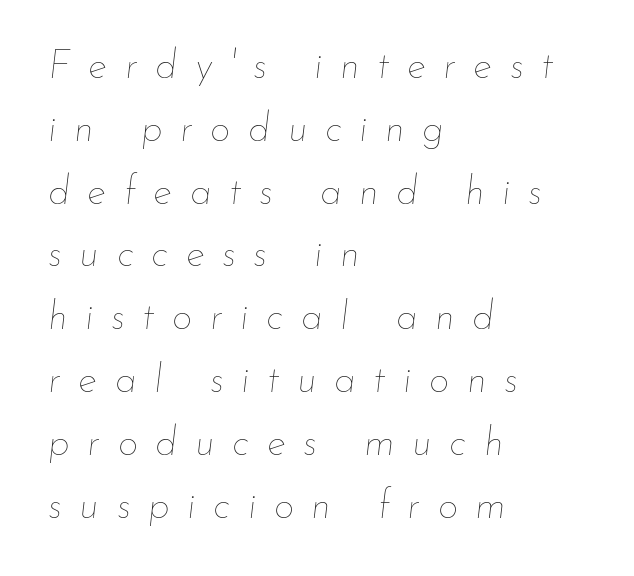
Q: Is the text bold? A: No.
Q: Is the text italic (slanted)? A: Yes, it leans right by about 7 degrees.
Q: Is the text underlined? A: No.
Q: How is the paragraph aligned? A: Left-aligned.
Q: Is the spacing between letters normal or unusually wide? A: Unusually wide.
Q: Is the spacing between lines tight, normal or loose? A: Normal.
Q: Width (condensed, normal, or wide)? A: Normal.
Q: Stroke contrast? A: Low.
Q: x-height? A: Small.
Q: Monospaced? A: No.
